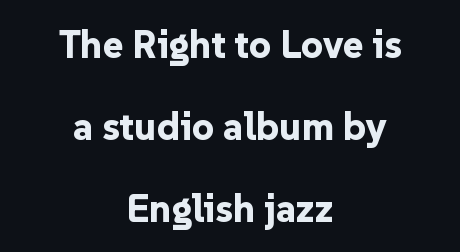
The image shows 39 px bold sans-serif type, upright; set centered, loose line spacing (2.1x), normal letter spacing, not underlined; low stroke contrast and a medium x-height.
